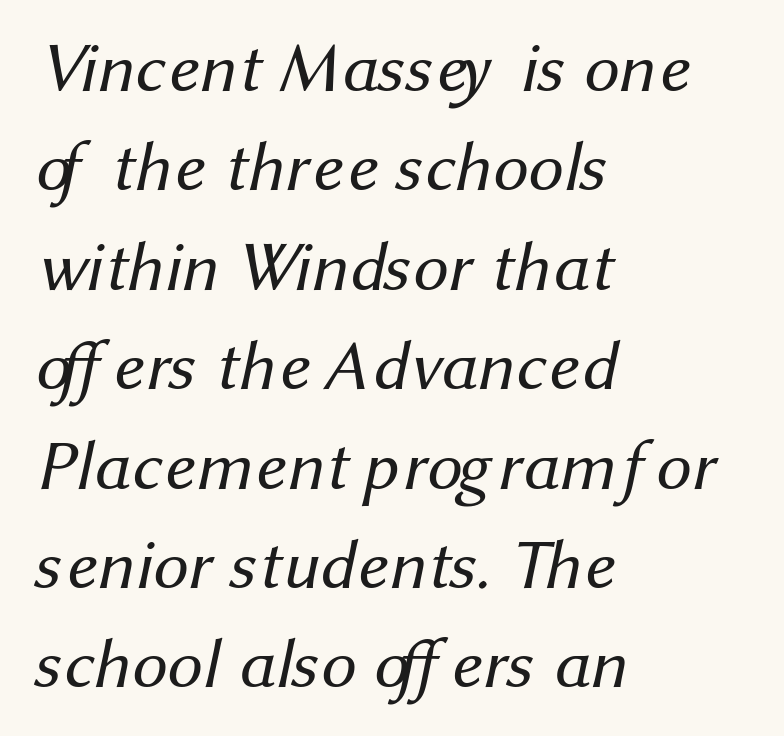
The compositor pushed each line to the left boundary. Look at the bottom of the vertical strokes: they stop flat, with no serifs. You could call the tracking neutral — neither tight nor loose. Quick note: underline off. Summary of weight: not heavy and not bold. The line-height multiplier appears to be the usual default.
